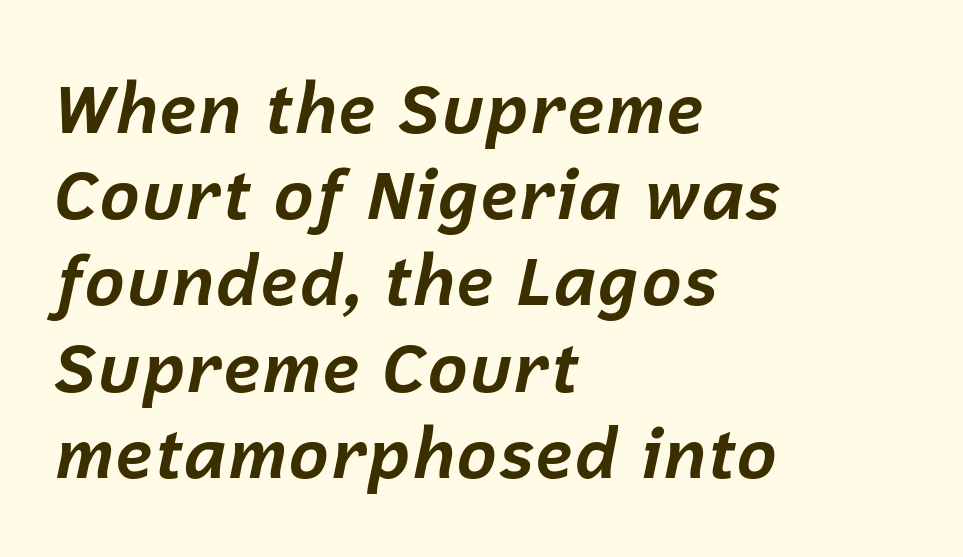
Caption: multi-line text, flush left, ragged right. Designer's note — italics engaged. The horizontal fit of the characters is conventional and even. Each glyph is drawn with heavy, bold strokes. Check the space under the baseline: it is left empty. Looks like regular typesetting: each glyph gets only the width it needs.
